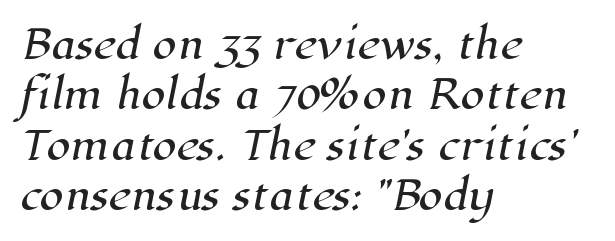
Q: Is the typeface a serif or a sans-serif typeface? A: Serif.
Q: Is the text underlined? A: No.
Q: How is the paragraph aligned? A: Left-aligned.
Q: Is the spacing between letters normal or unusually wide? A: Normal.
Q: Is the spacing between lines tight, normal or loose? A: Normal.
Q: Width (condensed, normal, or wide)? A: Normal.
Q: Stroke contrast? A: High.
Q: x-height? A: Medium.
Q: Monospaced? A: No.
